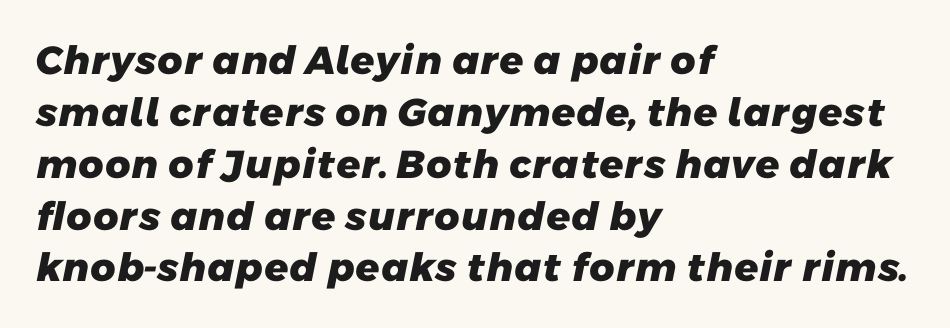
The image shows 39 px heavy sans-serif type; set left-aligned, normal line spacing (1.33x), normal letter spacing, not underlined; low stroke contrast and a medium x-height.
